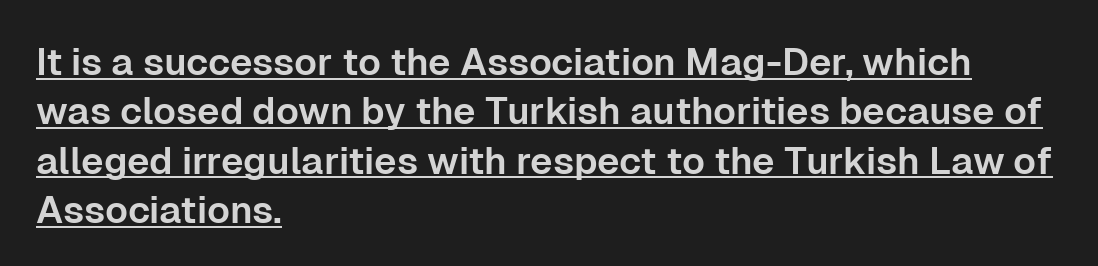
A typesetter would call this leading conventional body-copy spacing. Letterform terminals end flat and unadorned throughout the passage. The gaps between neighbouring characters are ordinary and unremarkable. Every word sits above its own underline. Each letter keeps its own natural width here, so spacing adapts to shape. The lines are quadded left.
